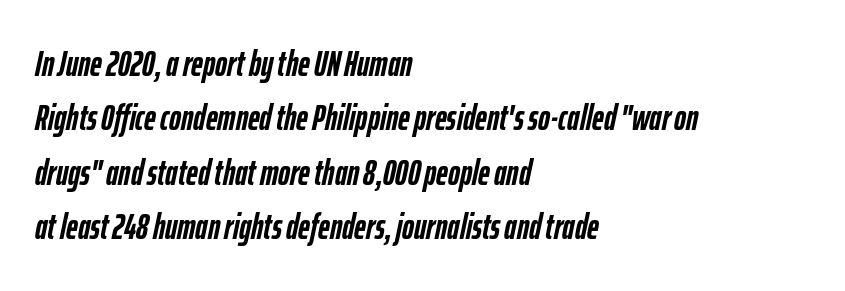
Heavy-handed strokes throughout: this text is bold. Descenders hang freely into open space. The vertical gap from one line to the next is medium. The text carries the slant typical of an italic or oblique font. This sample has the flowing, uneven cadence of proportional lettering.
